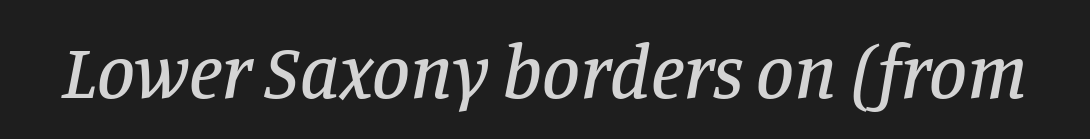
Q: Is the text italic (slanted)? A: Yes, it leans right by about 11 degrees.
Q: Is the typeface a serif or a sans-serif typeface? A: Serif.
Q: Is the text underlined? A: No.
Q: Is the spacing between letters normal or unusually wide? A: Normal.
Q: Width (condensed, normal, or wide)? A: Normal.
Q: Stroke contrast? A: Low.
Q: x-height? A: Large.
Q: Monospaced? A: No.
